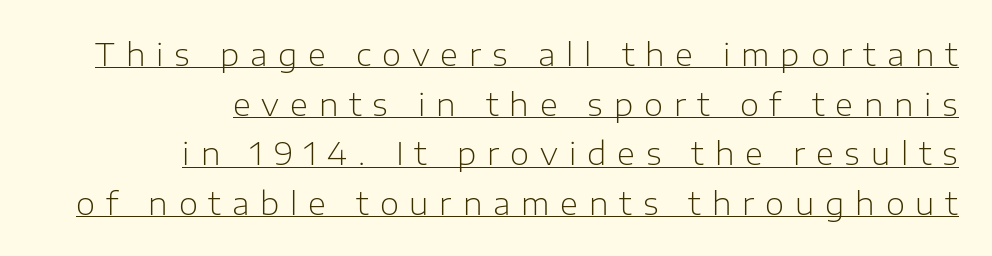
{"serif": "no", "italic": "no", "bold": "no", "weight": "light", "width": "normal", "stroke_contrast": "low", "x_height": "medium", "monospaced": "no", "underline": "yes", "align": "right", "line_spacing": "normal", "line_spacing_ratio": 1.6, "letter_spacing": "wide", "letter_spacing_em": 0.35, "glyph_px": 31}
